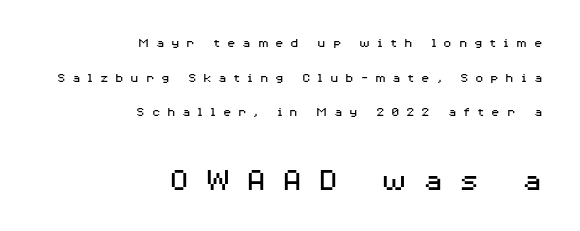
Designer's note — italics off, roman on. The rendering uses natural spacing where letterforms have individual widths. Does the type have serifs? No, each stem ends abruptly. Anything drawn beneath the words? Only blank space.
